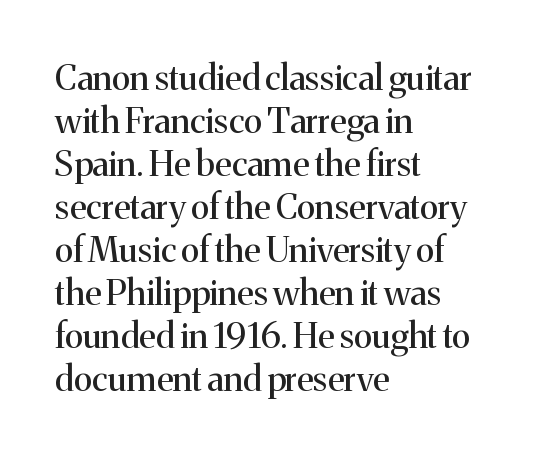
Q: Is the text bold? A: No.
Q: Is the text italic (slanted)? A: No, it is upright.
Q: Is the typeface a serif or a sans-serif typeface? A: Serif.
Q: Is the text underlined? A: No.
Q: How is the paragraph aligned? A: Left-aligned.
Q: Is the spacing between letters normal or unusually wide? A: Normal.
Q: Width (condensed, normal, or wide)? A: Normal.
Q: Stroke contrast? A: Medium.
Q: x-height? A: Medium.
Q: Monospaced? A: No.
